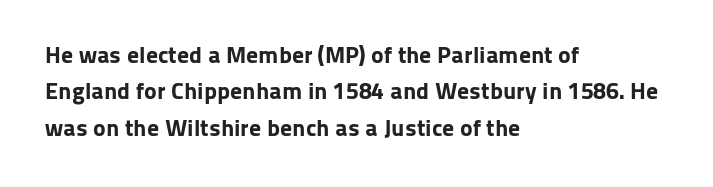
Q: Is the text bold? A: Yes.
Q: Is the text italic (slanted)? A: No, it is upright.
Q: Is the text underlined? A: No.
Q: How is the paragraph aligned? A: Left-aligned.
Q: Is the spacing between letters normal or unusually wide? A: Normal.
Q: Is the spacing between lines tight, normal or loose? A: Normal.
